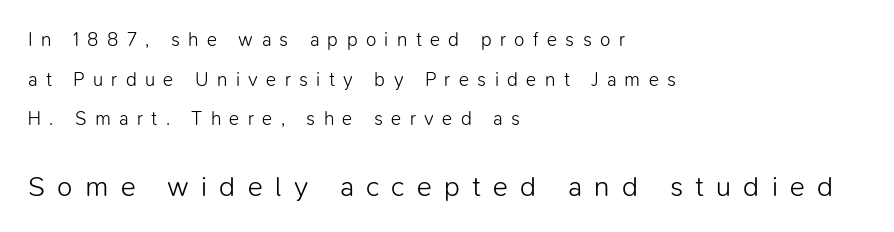
The image shows 28 px light sans-serif type, upright; set left-aligned, loose line spacing (2.09x), unusually wide letter spacing (+0.44 em), not underlined; the second (bottom) block is 1.47x larger; low stroke contrast and a medium x-height.
